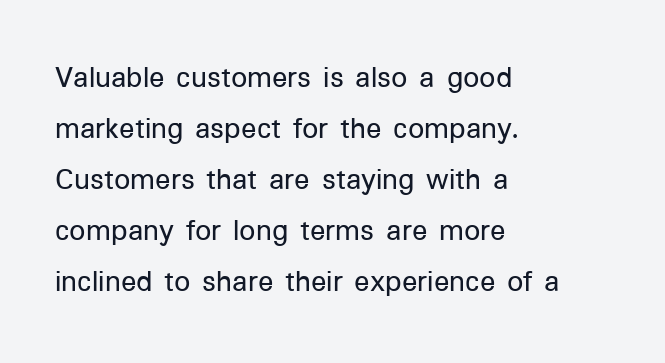
{"serif": "no", "italic": "no", "width": "normal", "stroke_contrast": "low", "x_height": "medium", "monospaced": "no", "underline": "no", "align": "left", "line_spacing": "normal", "line_spacing_ratio": 1.59, "letter_spacing": "normal", "letter_spacing_em": 0.0, "glyph_px": 32}
